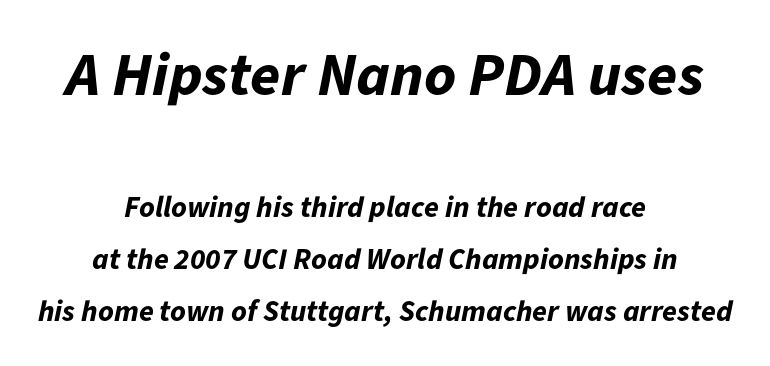
Q: Is the text bold? A: Yes.
Q: Is the text italic (slanted)? A: Yes, it leans right by about 11 degrees.
Q: Is the text underlined? A: No.
Q: How is the paragraph aligned? A: Centered.
Q: Is the spacing between letters normal or unusually wide? A: Normal.
Q: Which block of text is set in a larger size, the first (top) or the second (bottom)? A: The first (top) one.
Q: Width (condensed, normal, or wide)? A: Normal.
Q: Stroke contrast? A: Low.
Q: x-height? A: Medium.
Q: Monospaced? A: No.
